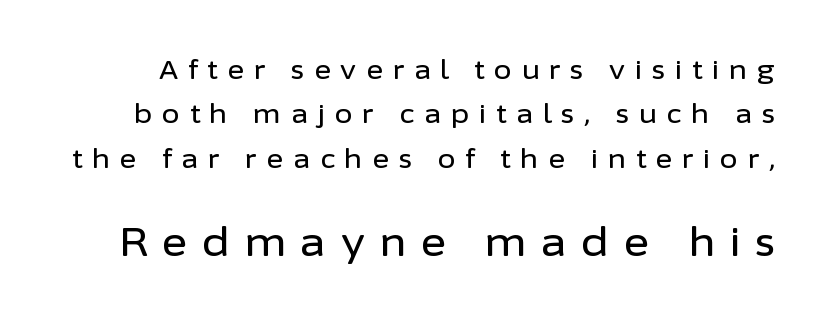
Lines of text with bare space underneath. Scale increases going downward across the two blocks. The passage shown is typed in a proportional face where columns would drift. The rendering inserts visible extra space after every character. Every stem runs plumb, perpendicular to the baseline. The font family rendered here belongs to the sans-serif group.
